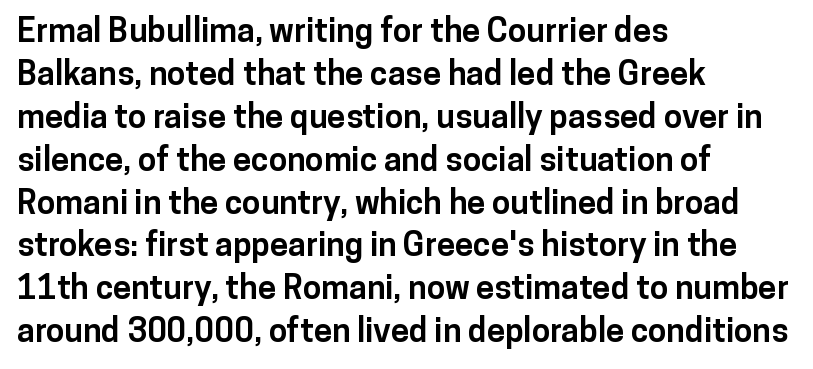
The image shows 33 px bold sans-serif type, upright; set left-aligned, normal line spacing (1.3x), normal letter spacing, not underlined; low stroke contrast and a medium x-height.
